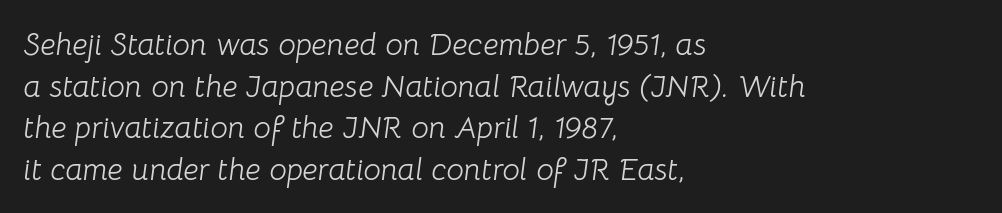
A normal amount of white space separates one row of letters from the next. Reading down the block, your eye returns to a fixed left position each line. Nothing unusual about the tracking: characters are spaced as the font intends. The gap between lines stays unmarked. Think standard paragraph weight, or any step lighter than that.
